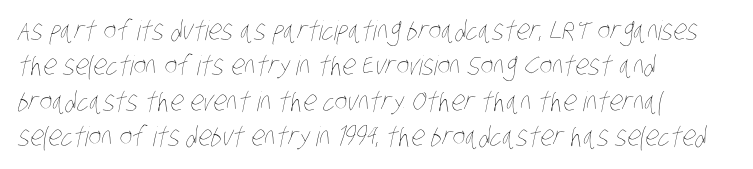
Q: Is the text bold? A: No.
Q: Is the text underlined? A: No.
Q: How is the paragraph aligned? A: Left-aligned.
Q: Is the spacing between letters normal or unusually wide? A: Normal.
Q: Is the spacing between lines tight, normal or loose? A: Normal.
